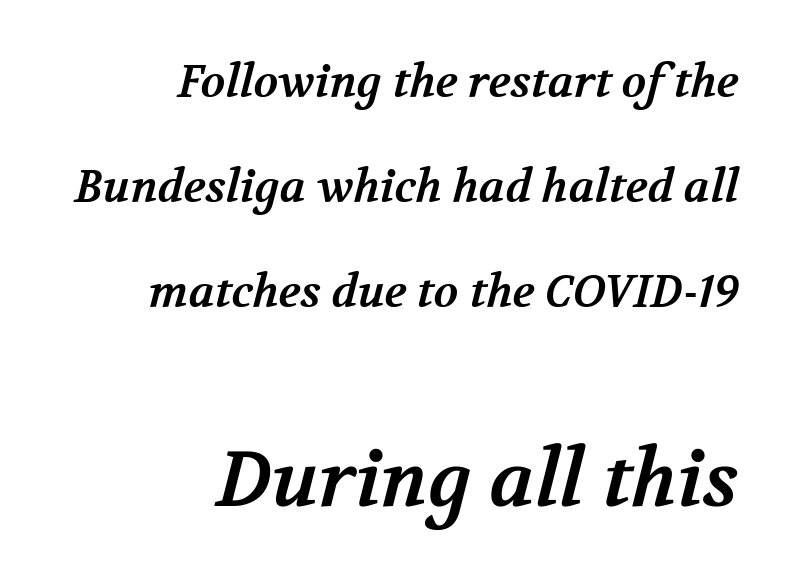
Widely set lines give the paragraph a tall, airy silhouette. What kind of face is this? One with serifs. You could call the tracking neutral — neither tight nor loose. Plain, unruled lines of type.
